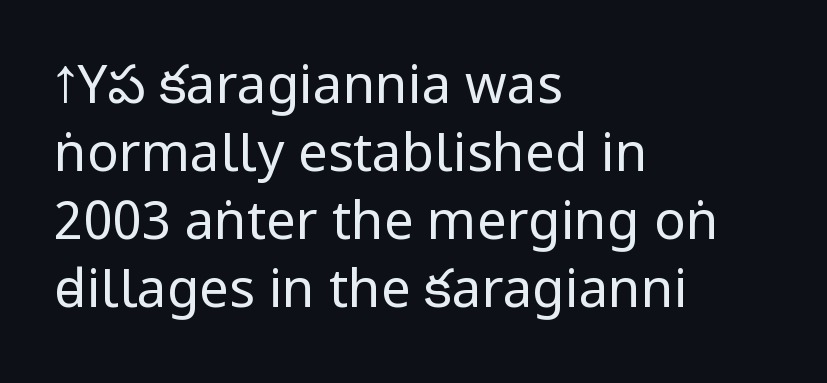
The image shows 53 px regular-weight, condensed sans-serif type, upright; set left-aligned, normal line spacing (1.28x), normal letter spacing, not underlined; low stroke contrast and a large x-height.
